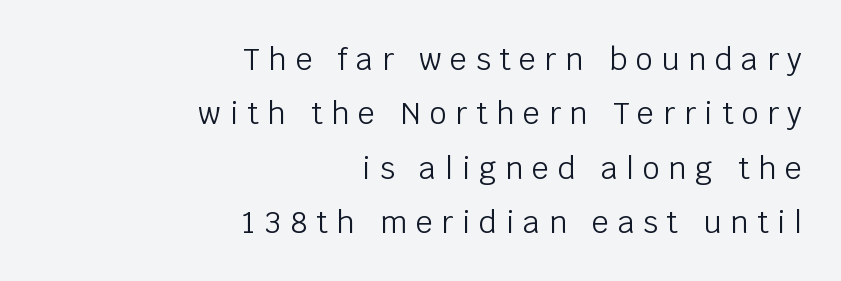
Each letter keeps its own natural width here, so spacing adapts to shape. Does extra space separate the letters? Yes, quite a lot of it. The designer went with a sans here, leaving each stem footless. The rag falls on the left side of this text block. Is the stroke heavy? The answer is a plain regular-or-lighter.
